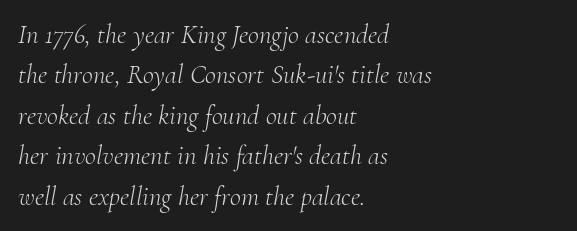
Q: Is the text bold? A: No.
Q: Is the text italic (slanted)? A: Yes, it leans right by about 10 degrees.
Q: Is the text underlined? A: No.
Q: How is the paragraph aligned? A: Left-aligned.
Q: Is the spacing between letters normal or unusually wide? A: Normal.
Q: Is the spacing between lines tight, normal or loose? A: Normal.
